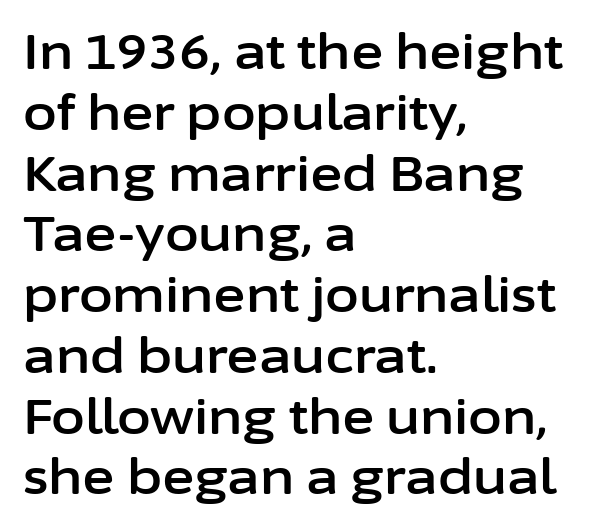
The rendering uses natural spacing where letterforms have individual widths. No extra tracking has been applied to these lines. The font's upright variant was chosen for this text. The face used here is a sans, in the tradition of grotesques and geometrics. Bare-footed words on every line.
